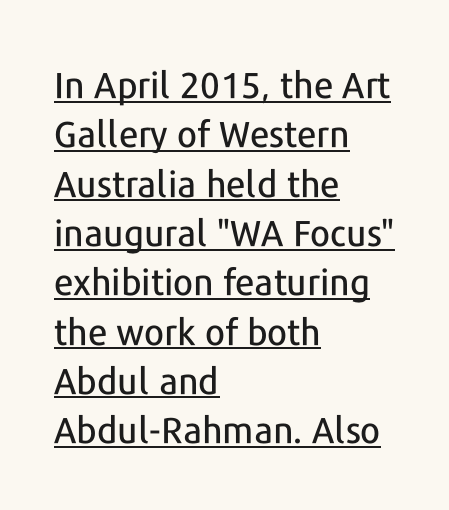
Q: Is the text italic (slanted)? A: No, it is upright.
Q: Is the typeface a serif or a sans-serif typeface? A: Sans-serif.
Q: Is the text underlined? A: Yes.
Q: How is the paragraph aligned? A: Left-aligned.
Q: Is the spacing between letters normal or unusually wide? A: Normal.
Q: Is the spacing between lines tight, normal or loose? A: Normal.
Q: Width (condensed, normal, or wide)? A: Normal.
Q: Stroke contrast? A: Low.
Q: x-height? A: Medium.
Q: Monospaced? A: No.
